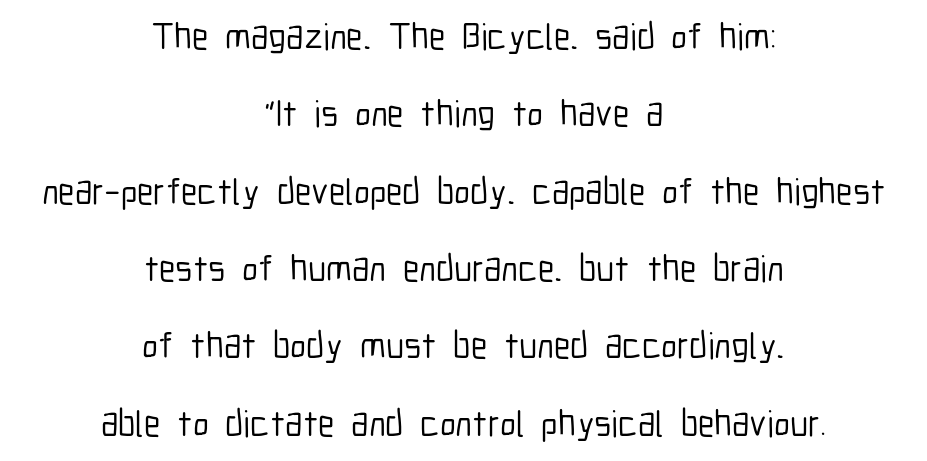
Q: Is the text italic (slanted)? A: No, it is upright.
Q: Is the typeface a serif or a sans-serif typeface? A: Sans-serif.
Q: Is the text underlined? A: No.
Q: How is the paragraph aligned? A: Centered.
Q: Is the spacing between letters normal or unusually wide? A: Normal.
Q: Is the spacing between lines tight, normal or loose? A: Loose.
Q: Width (condensed, normal, or wide)? A: Condensed.
Q: Stroke contrast? A: Low.
Q: x-height? A: Medium.
Q: Monospaced? A: No.
